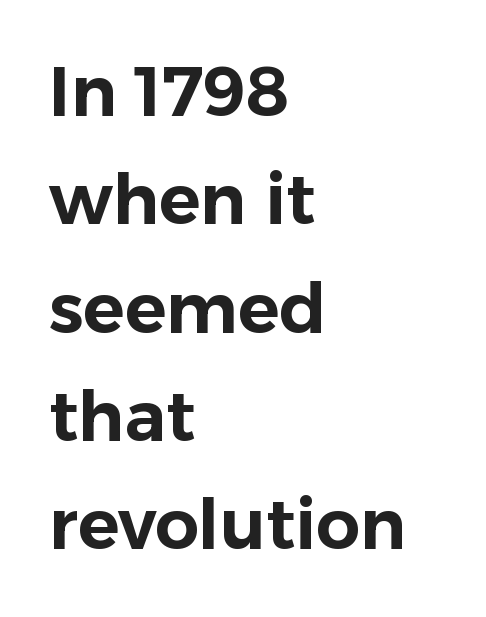
Q: Is the text italic (slanted)? A: No, it is upright.
Q: Is the typeface a serif or a sans-serif typeface? A: Sans-serif.
Q: Is the text underlined? A: No.
Q: How is the paragraph aligned? A: Left-aligned.
Q: Is the spacing between letters normal or unusually wide? A: Normal.
Q: Is the spacing between lines tight, normal or loose? A: Normal.
Q: Width (condensed, normal, or wide)? A: Normal.
Q: Stroke contrast? A: Low.
Q: x-height? A: Medium.
Q: Monospaced? A: No.
